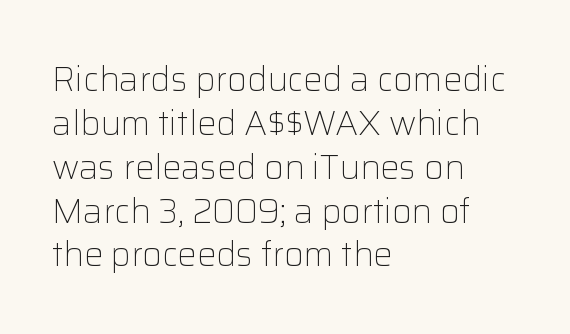
There is no visible air inserted between adjacent glyphs. Posture: upright roman. A typesetter would call this leading conventional body-copy spacing. These lines stack with their left ends in a neat column. A quiet, ordinary-to-light weight characterises the typeface. Letterform terminals end flat and unadorned throughout the passage.
